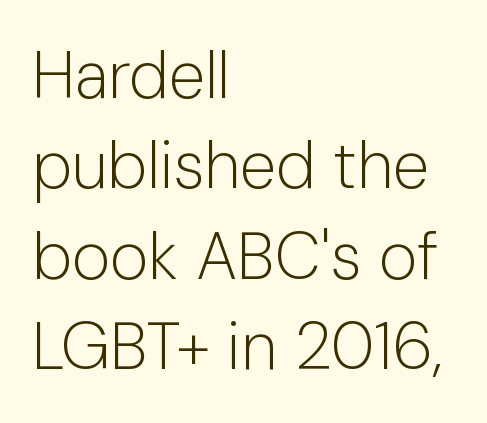
Q: Is the text bold? A: No.
Q: Is the text italic (slanted)? A: No, it is upright.
Q: Is the typeface a serif or a sans-serif typeface? A: Sans-serif.
Q: Is the text underlined? A: No.
Q: How is the paragraph aligned? A: Left-aligned.
Q: Is the spacing between letters normal or unusually wide? A: Normal.
Q: Is the spacing between lines tight, normal or loose? A: Normal.
Q: Width (condensed, normal, or wide)? A: Normal.
Q: Stroke contrast? A: Low.
Q: x-height? A: Medium.
Q: Monospaced? A: No.
